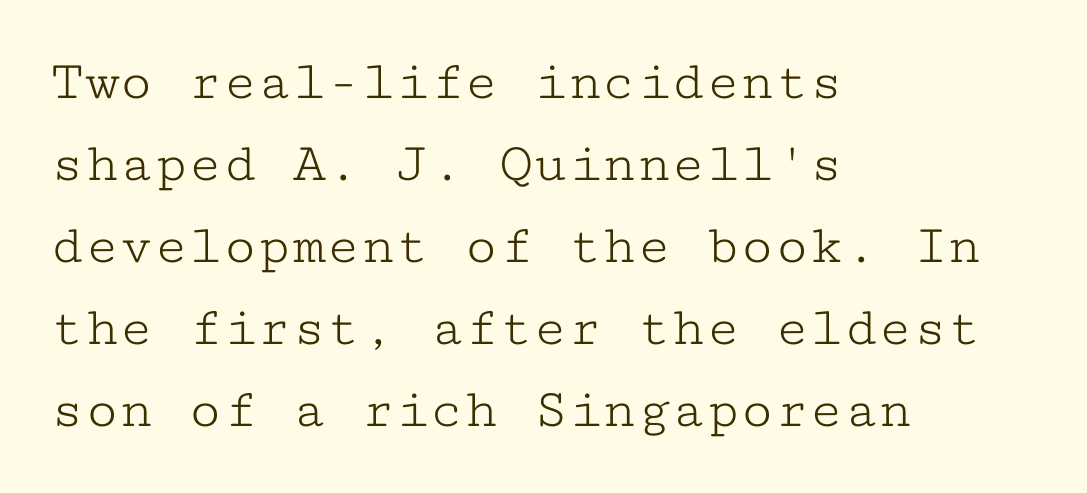
{"serif": "yes", "italic": "no", "bold": "no", "weight": "light", "width": "wide", "stroke_contrast": "low", "x_height": "medium", "monospaced": "yes", "underline": "no", "align": "left", "line_spacing": "normal", "line_spacing_ratio": 1.44, "letter_spacing": "normal", "letter_spacing_em": 0.0, "glyph_px": 57}
